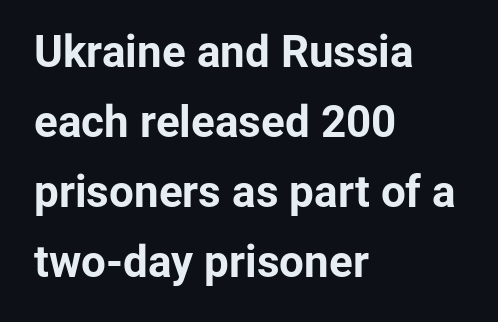
Q: Is the text bold? A: Yes.
Q: Is the text italic (slanted)? A: No, it is upright.
Q: Is the typeface a serif or a sans-serif typeface? A: Sans-serif.
Q: Is the text underlined? A: No.
Q: How is the paragraph aligned? A: Left-aligned.
Q: Is the spacing between letters normal or unusually wide? A: Normal.
Q: Is the spacing between lines tight, normal or loose? A: Normal.
Q: Width (condensed, normal, or wide)? A: Normal.
Q: Stroke contrast? A: Low.
Q: x-height? A: Medium.
Q: Monospaced? A: No.
